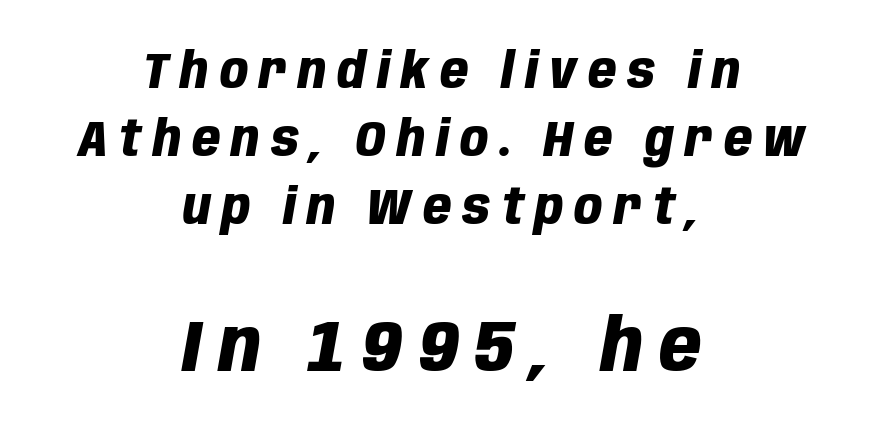
Q: Is the text bold? A: Yes.
Q: Is the text italic (slanted)? A: Yes, it leans right by about 10 degrees.
Q: Is the text underlined? A: No.
Q: How is the paragraph aligned? A: Centered.
Q: Is the spacing between letters normal or unusually wide? A: Unusually wide.
Q: Is the spacing between lines tight, normal or loose? A: Normal.
Q: Which block of text is set in a larger size, the first (top) or the second (bottom)? A: The second (bottom) one.
Q: Width (condensed, normal, or wide)? A: Condensed.
Q: Stroke contrast? A: Low.
Q: x-height? A: Large.
Q: Monospaced? A: No.
